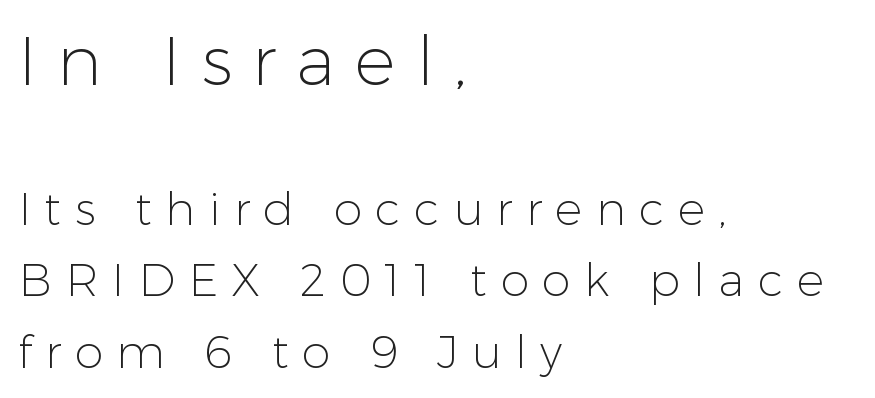
Q: Is the text bold? A: No.
Q: Is the text italic (slanted)? A: No, it is upright.
Q: Is the typeface a serif or a sans-serif typeface? A: Sans-serif.
Q: Is the text underlined? A: No.
Q: How is the paragraph aligned? A: Left-aligned.
Q: Is the spacing between letters normal or unusually wide? A: Unusually wide.
Q: Is the spacing between lines tight, normal or loose? A: Normal.
Q: Which block of text is set in a larger size, the first (top) or the second (bottom)? A: The first (top) one.
Q: Width (condensed, normal, or wide)? A: Normal.
Q: Stroke contrast? A: Low.
Q: x-height? A: Medium.
Q: Monospaced? A: No.
